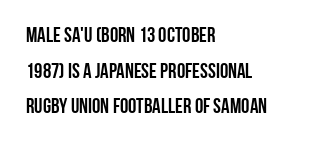
{"italic": "no", "underline": "no", "align": "left", "line_spacing": "normal", "line_spacing_ratio": 1.7, "letter_spacing": "normal", "letter_spacing_em": 0.0, "glyph_px": 21}
